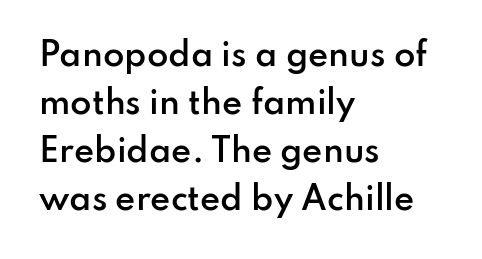
Students, observe: this is what conventionally led text looks like. Proportional: the letters do not fall into vertical columns. The typeface chosen for these lines omits serifs. The setting favours the left margin, as ordinary paragraphs usually do. Does extra space separate the letters? No, they use regular spacing. The foot of each line stays bare and open.
